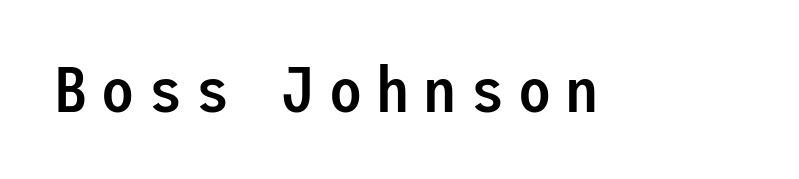
The image shows 64 px semibold sans-serif type, upright; set not underlined; low stroke contrast and a medium x-height.
